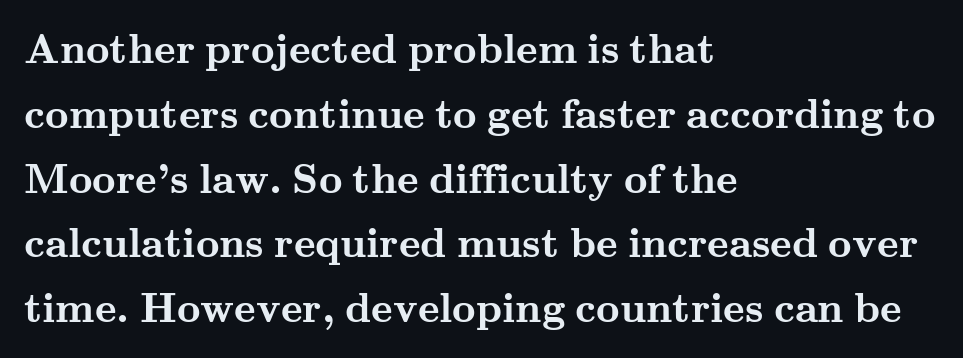
Notice how thick the strokes are: this is what a full bold looks like. Think of a printed novel: that variable character pitch is what you see here. The lines are quadded left. Letterform terminals end in serifs throughout the passage.
